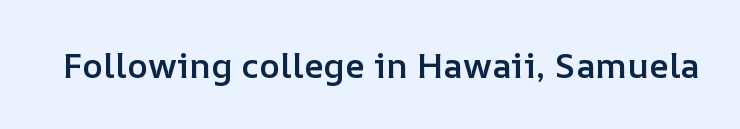
{"italic": "no", "bold": "semi", "weight": "semibold", "width": "normal", "stroke_contrast": "low", "x_height": "medium", "monospaced": "no", "underline": "no", "letter_spacing": "normal", "letter_spacing_em": 0.0, "glyph_px": 35}
